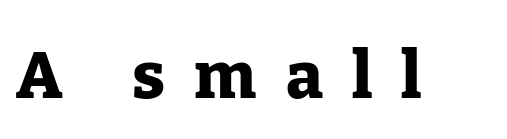
The area under the type is left untouched. Each word looks stretched out because of the extra space between its letters. Italic? Not at all — the glyphs are vertical. The glyphs have the mass of a bold cut. You can tell from the footed stems that serif type was used. This sample has the flowing, uneven cadence of proportional lettering.
